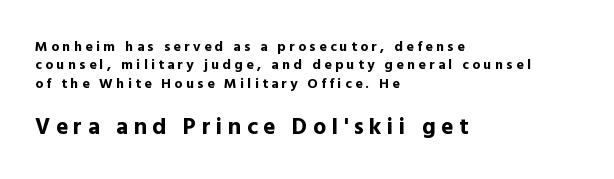
Q: Is the text bold? A: Yes.
Q: Is the text italic (slanted)? A: No, it is upright.
Q: Is the text underlined? A: No.
Q: How is the paragraph aligned? A: Left-aligned.
Q: Is the spacing between letters normal or unusually wide? A: Unusually wide.
Q: Is the spacing between lines tight, normal or loose? A: Normal.
Q: Which block of text is set in a larger size, the first (top) or the second (bottom)? A: The second (bottom) one.
